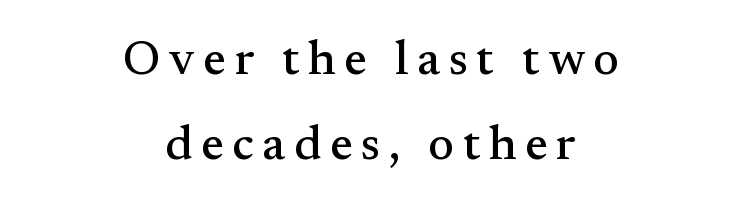
Do the letters lean? They stand straight. Small tapered or slab feet sit at the stroke ends, so this counts as serif. You could not count columns in this text — the font is proportionally spaced. A student would call this center alignment; a typographer would say set centered.
